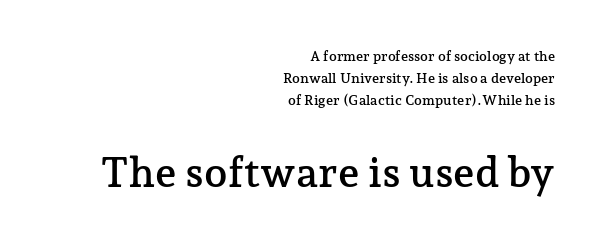
{"serif": "yes", "italic": "no", "width": "normal", "stroke_contrast": "low", "x_height": "medium", "monospaced": "no", "underline": "no", "align": "right", "line_spacing": "normal", "line_spacing_ratio": 1.58, "letter_spacing": "normal", "letter_spacing_em": 0.0, "larger_block": "second", "size_ratio": 3.0, "glyph_px": 42}
